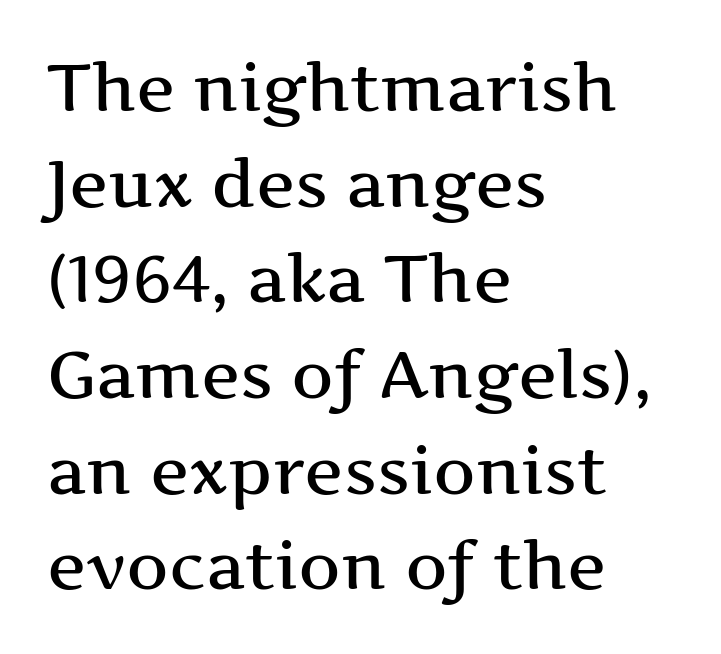
{"serif": "yes", "italic": "no", "width": "wide", "stroke_contrast": "medium", "x_height": "medium", "monospaced": "no", "underline": "no", "align": "left", "line_spacing": "normal", "line_spacing_ratio": 1.45, "letter_spacing": "normal", "letter_spacing_em": 0.0, "glyph_px": 66}
